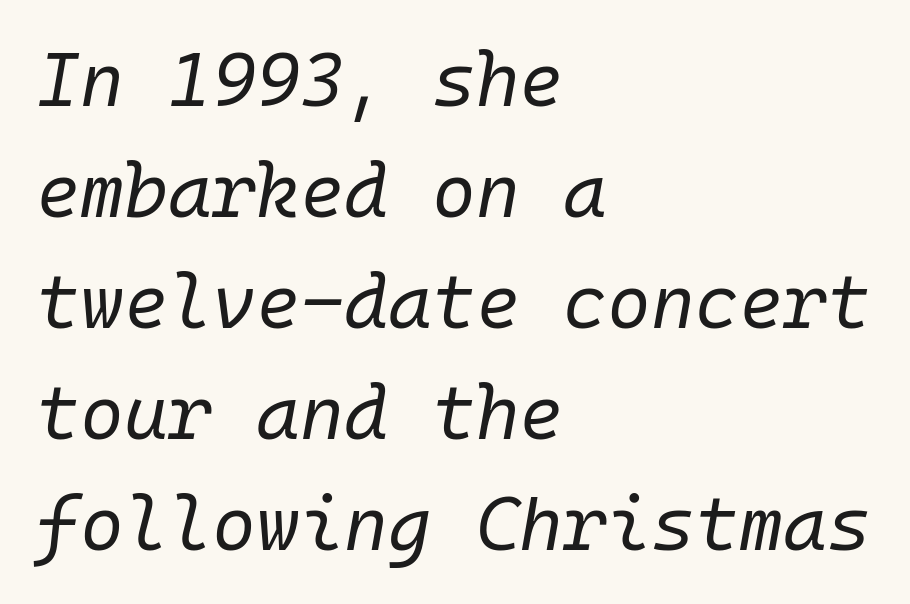
Q: Is the text bold? A: No.
Q: Is the text italic (slanted)? A: Yes, it leans right by about 10 degrees.
Q: Is the text underlined? A: No.
Q: How is the paragraph aligned? A: Left-aligned.
Q: Is the spacing between letters normal or unusually wide? A: Normal.
Q: Is the spacing between lines tight, normal or loose? A: Normal.
Q: Width (condensed, normal, or wide)? A: Normal.
Q: Stroke contrast? A: Low.
Q: x-height? A: Medium.
Q: Monospaced? A: Yes.
